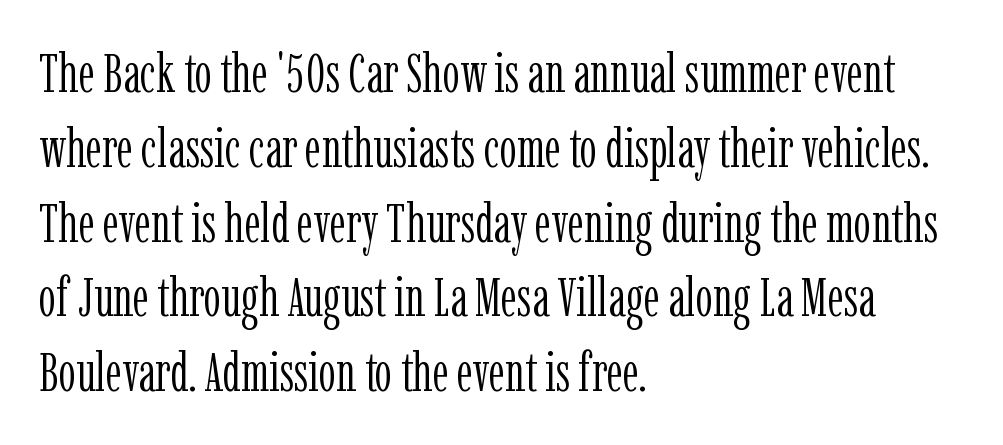
The image shows 55 px light, condensed serif type, upright; set left-aligned, normal line spacing (1.36x), normal letter spacing, not underlined; low stroke contrast and a medium x-height.
